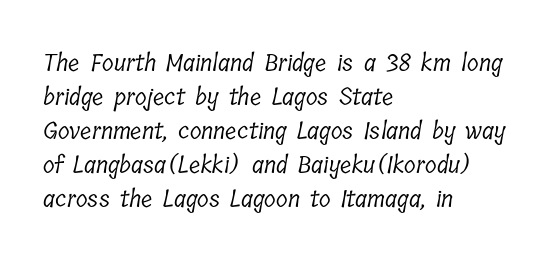
The image shows 24 px text type; set left-aligned, normal line spacing (1.42x), normal letter spacing, not underlined.
